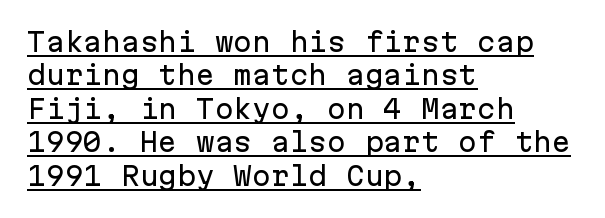
The image shows 25 px text type, upright; set left-aligned, normal line spacing (1.34x), normal letter spacing, underlined.
